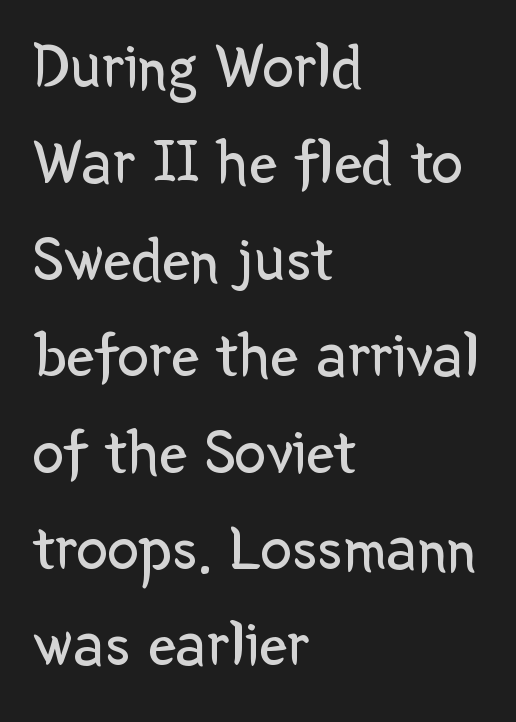
{"serif": "no", "italic": "no", "bold": "no", "weight": "regular", "width": "normal", "stroke_contrast": "low", "x_height": "medium", "monospaced": "no", "underline": "no", "align": "left", "line_spacing": "normal", "line_spacing_ratio": 1.53, "letter_spacing": "normal", "letter_spacing_em": 0.0, "glyph_px": 63}
